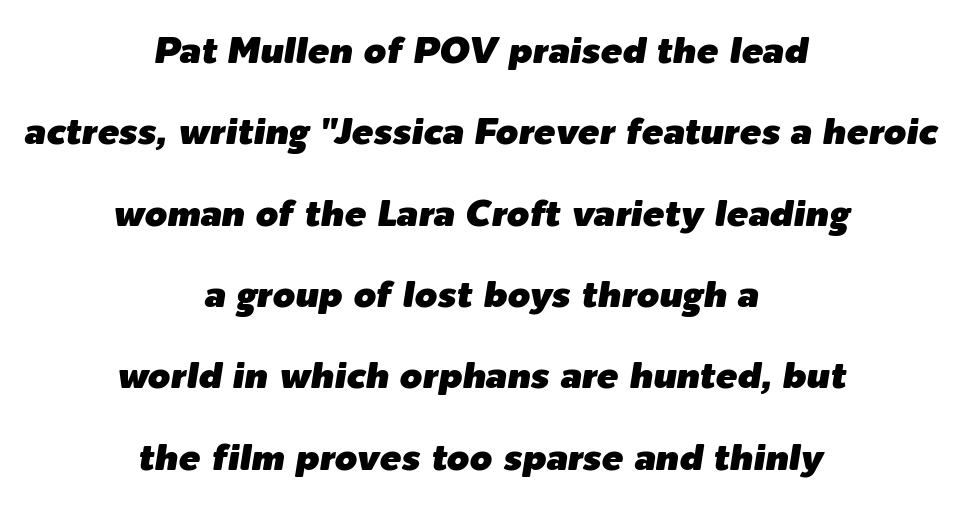
Emphasis-style slanted type is in use. Proportional: the letters do not fall into vertical columns. Students, observe: this is what heavily led, spacious text looks like. The paragraph shown floats in the horizontal middle. Just letters on the line, the space beneath them empty.
